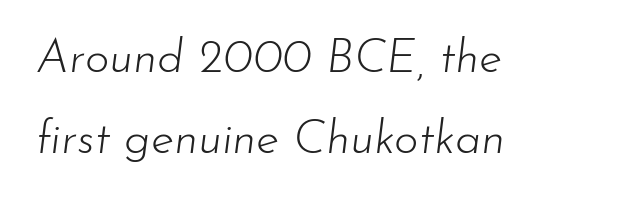
Q: Is the text bold? A: No.
Q: Is the text italic (slanted)? A: Yes, it leans right by about 7 degrees.
Q: Is the text underlined? A: No.
Q: How is the paragraph aligned? A: Left-aligned.
Q: Is the spacing between letters normal or unusually wide? A: Normal.
Q: Width (condensed, normal, or wide)? A: Normal.
Q: Stroke contrast? A: Low.
Q: x-height? A: Small.
Q: Monospaced? A: No.
